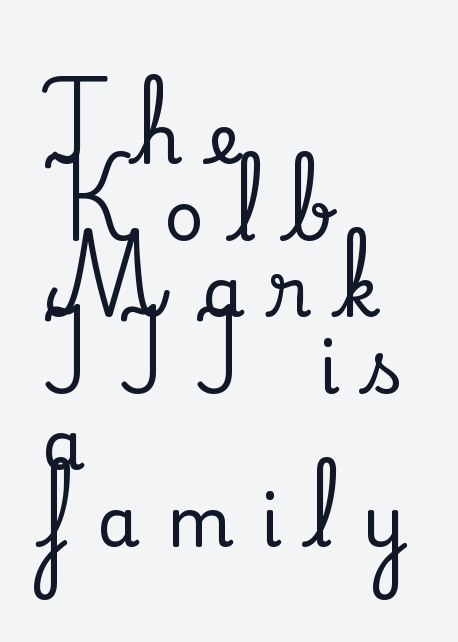
The image shows 69 px serif type, upright; set left-aligned, tight line spacing (1.11x), unusually wide letter spacing (+0.39 em), not underlined; medium stroke contrast and a small x-height.
